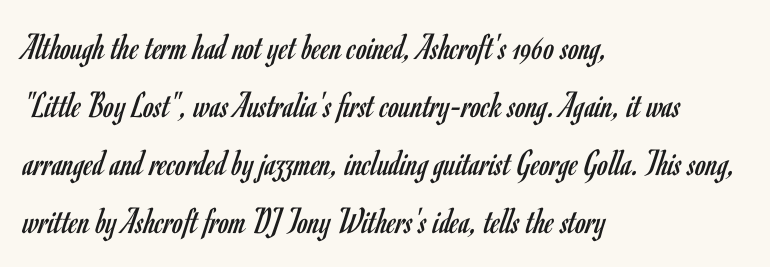
The image shows 38 px regular-weight, condensed sans-serif type; set left-aligned, normal line spacing (1.53x), normal letter spacing, not underlined; low stroke contrast and a small x-height.
